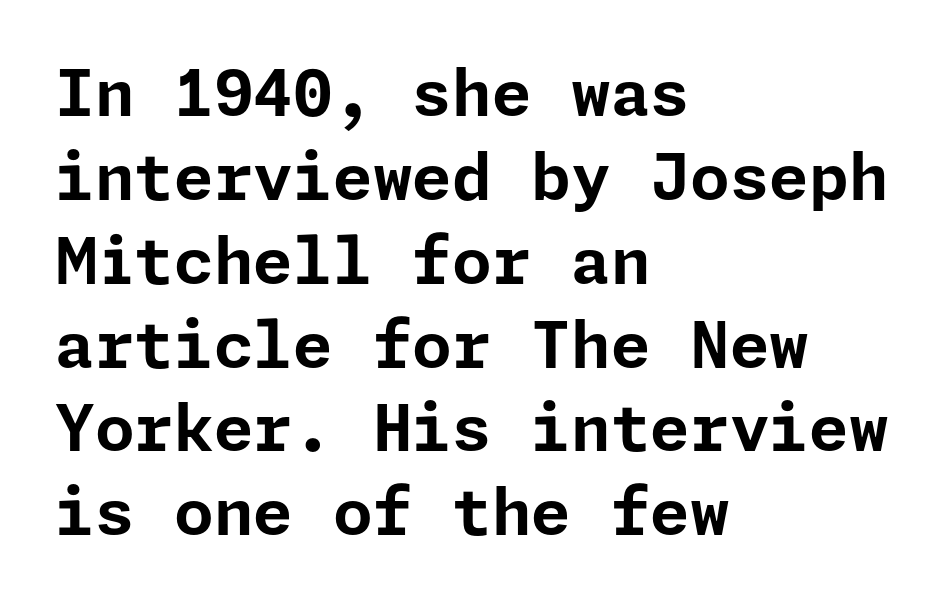
The horizontal fit of the characters is conventional and even. The rendering uses a moderate line-height, typical for paragraphs. This sample is left-justified, so line endings fall wherever the words run out. No feet cap the strokes, marking this as sans-serif type. Letters rest on an invisible, unmarked baseline. Posture: vertical.
